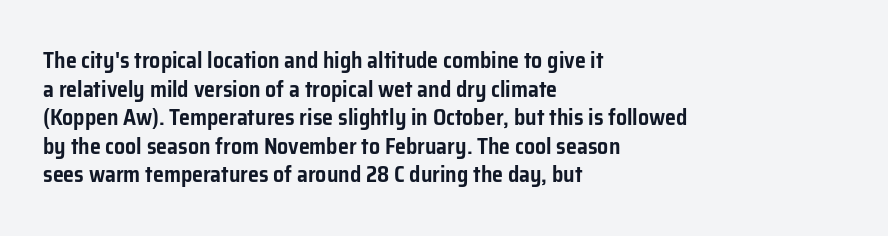
The image shows 22 px text type, upright; set left-aligned, normal line spacing (1.3x), normal letter spacing, not underlined.
